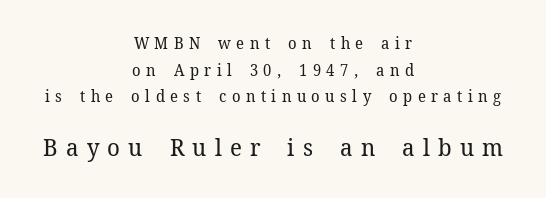
Spacing between characters has been opened up far beyond the box default. Summary of vertical rhythm: regular, with standard interline spacing. This sample uses an upright cut, with every glyph sitting square on the baseline. The space beneath each line is pristine and unruled. Is this a heavy cut? Hardly; it is regular or lighter. Caption: upper text group reduced, lower text group enlarged.
